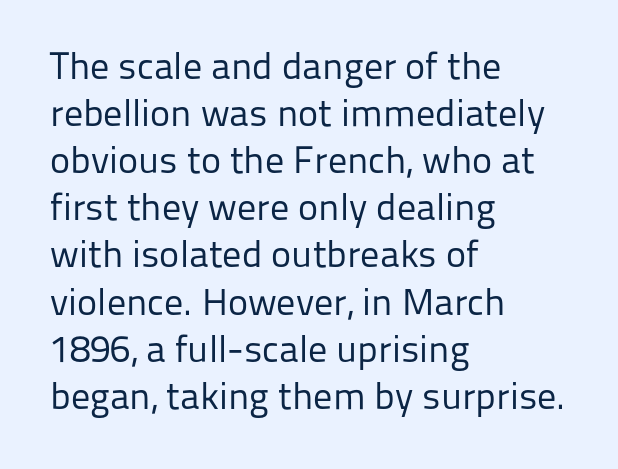
Nope, not italic — everything's standing straight. Do the characters align in a grid? No, the font is proportional. Standard letterfit; no display-style spreading of the glyphs. In CSS terms this would be text-align: left. Serif or sans? Sans — the stroke terminals are bare. Stem width sits at or under what a default text font uses.
